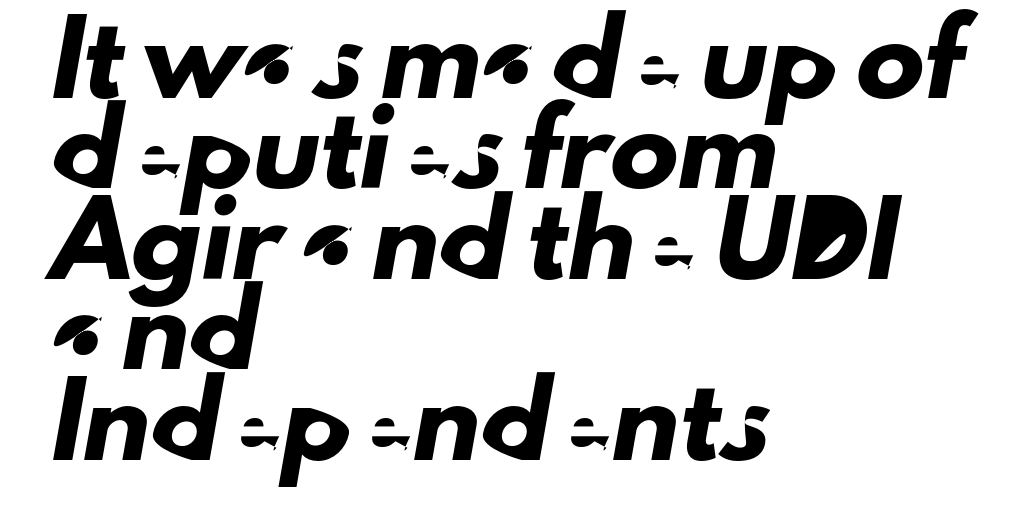
{"serif": "no", "width": "normal", "stroke_contrast": "low", "x_height": "small", "monospaced": "no", "underline": "no", "align": "left", "line_spacing": "normal", "line_spacing_ratio": 1.33, "letter_spacing": "normal", "letter_spacing_em": 0.0, "glyph_px": 68}
